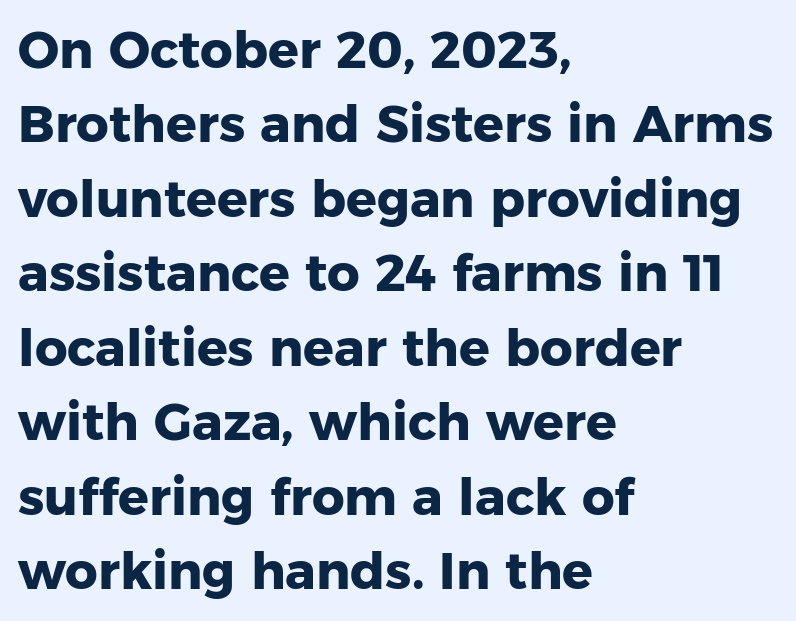
The image shows 51 px heavy sans-serif type, upright; set left-aligned, normal line spacing (1.46x), normal letter spacing, not underlined; low stroke contrast and a medium x-height.
